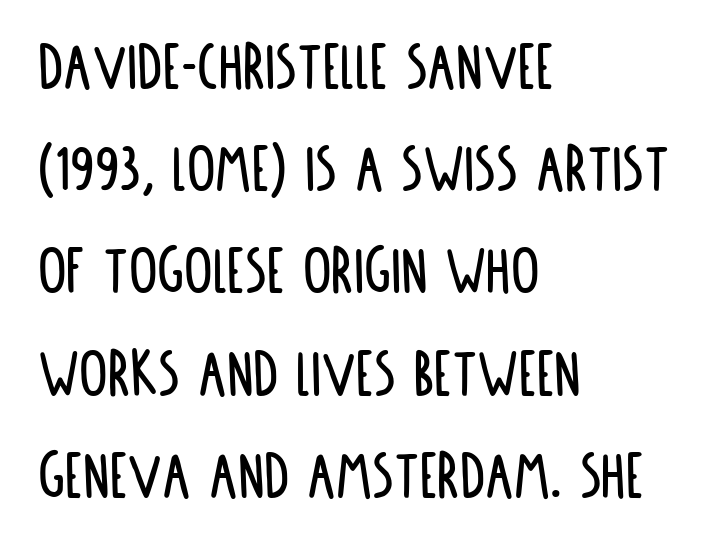
How would I describe the line gaps? Plain and ordinary. The words here are not underlined. Style check: upright. Do the characters align in a grid? No, the font is proportional. Letter spacing: default. Notice how the passage keeps a crisp vertical edge on the left only.
